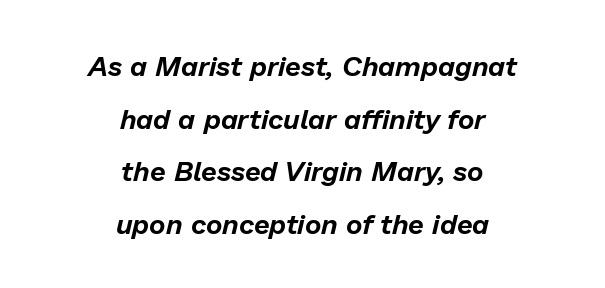
Rule under the text: the space is simply empty. Looks like regular typesetting: each glyph gets only the width it needs. Is the block centered? Yes — each line is placed symmetrically about the middle. Slant detected: the letters are inclined. Tracking here is standard; glyphs follow each other at the usual distance.
